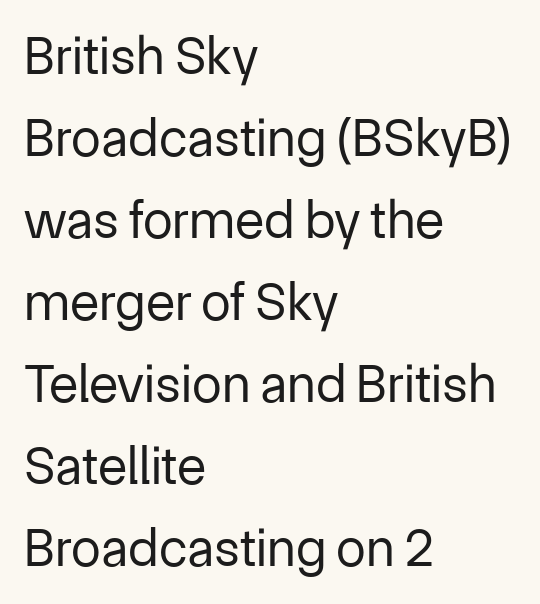
The image shows 54 px regular-weight sans-serif type, upright; set left-aligned, normal line spacing (1.52x), normal letter spacing, not underlined; low stroke contrast and a medium x-height.
